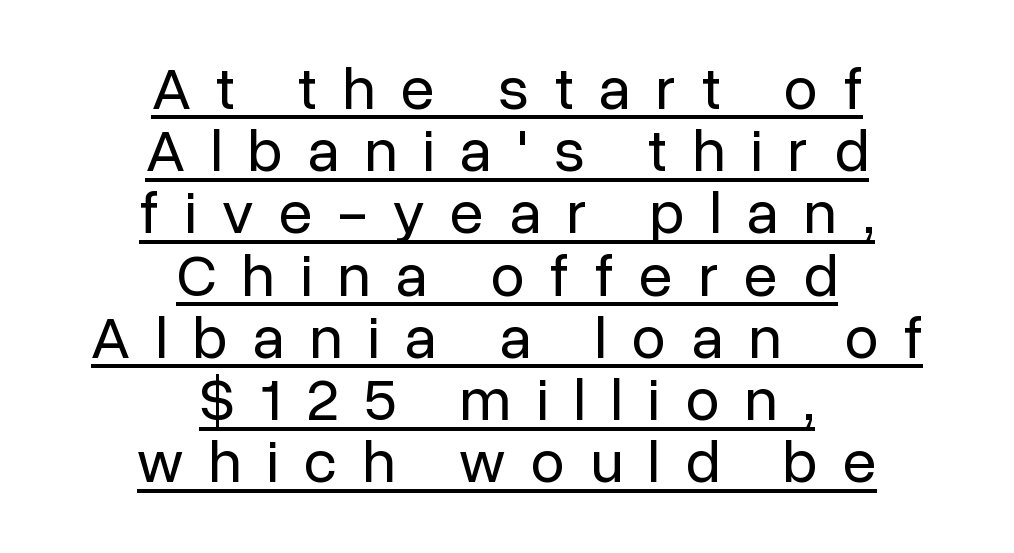
{"serif": "no", "italic": "no", "bold": "no", "weight": "regular", "width": "normal", "stroke_contrast": "low", "x_height": "medium", "monospaced": "no", "underline": "yes", "align": "center", "line_spacing": "tight", "line_spacing_ratio": 1.02, "letter_spacing": "wide", "letter_spacing_em": 0.42, "glyph_px": 61}
